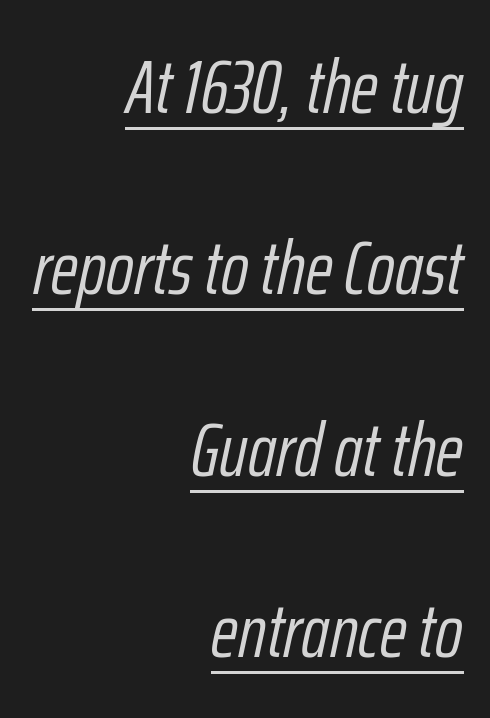
This sample carries an underscore along the baseline area. Is the block centered? No — it sits flush against the right margin. In terms of letterspacing, this is plain default setting. Vertical spacing — loose.
